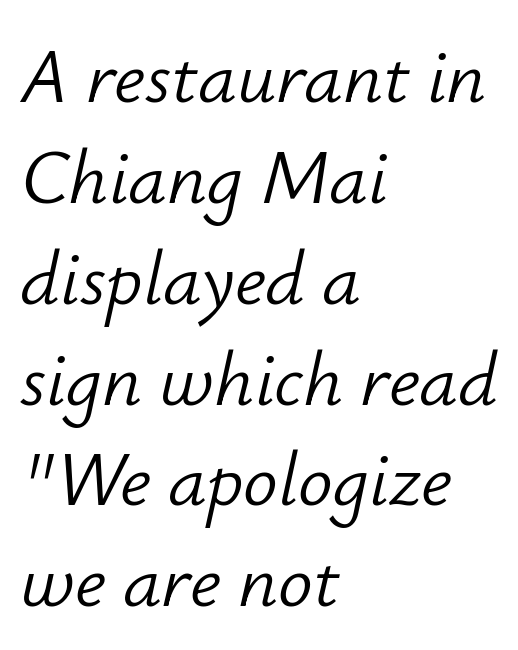
The image shows 77 px light type, italic (leaning right); set left-aligned, normal line spacing (1.31x), normal letter spacing, not underlined; low stroke contrast and a small x-height.
